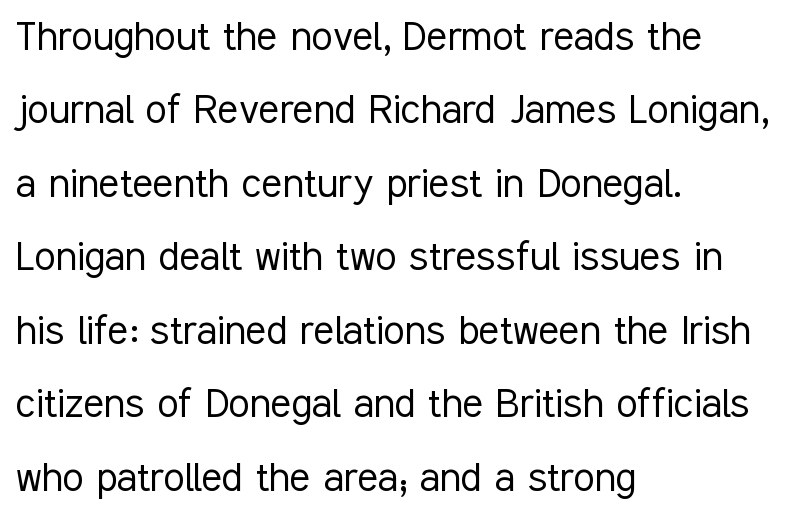
Q: Is the text bold? A: No.
Q: Is the text italic (slanted)? A: No, it is upright.
Q: Is the typeface a serif or a sans-serif typeface? A: Sans-serif.
Q: Is the text underlined? A: No.
Q: How is the paragraph aligned? A: Left-aligned.
Q: Is the spacing between letters normal or unusually wide? A: Normal.
Q: Is the spacing between lines tight, normal or loose? A: Normal.
Q: Width (condensed, normal, or wide)? A: Condensed.
Q: Stroke contrast? A: Low.
Q: x-height? A: Medium.
Q: Monospaced? A: No.
